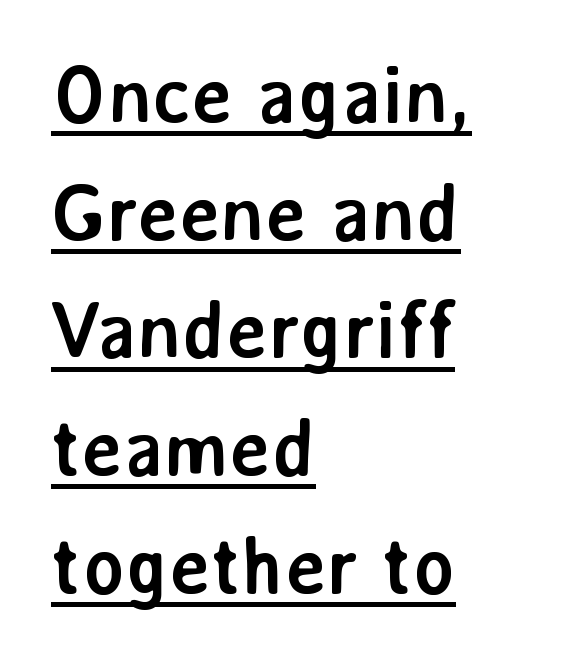
The image shows 79 px semibold sans-serif type, upright; set left-aligned, normal line spacing (1.49x), normal letter spacing, underlined; low stroke contrast and a medium x-height.
